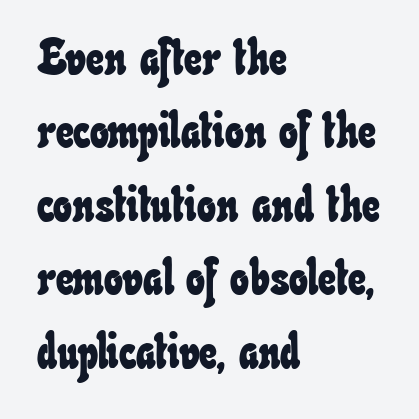
{"width": "condensed", "stroke_contrast": "low", "x_height": "small", "monospaced": "no", "underline": "no", "align": "left", "line_spacing": "normal", "line_spacing_ratio": 1.47, "letter_spacing": "normal", "letter_spacing_em": 0.0, "glyph_px": 50}
